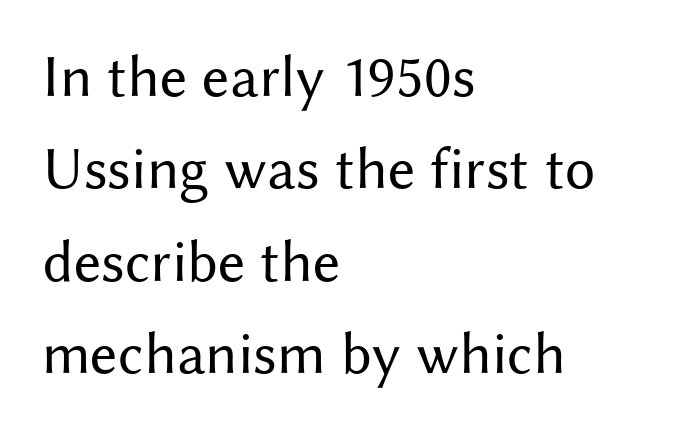
The image shows 60 px regular-weight sans-serif type, upright; set left-aligned, normal line spacing (1.54x), normal letter spacing, not underlined; medium stroke contrast and a medium x-height.
